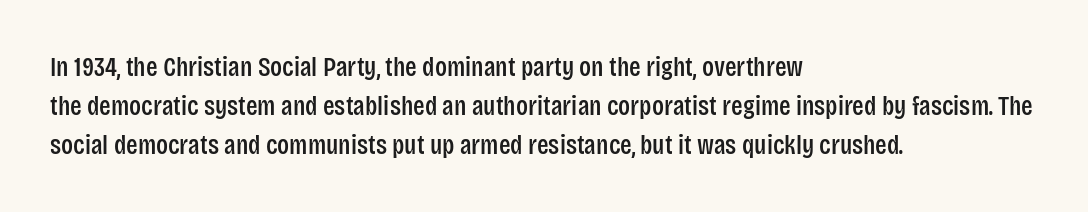
This block has exactly the height ordinary leading produces. The specimen reads as upright at a glance. Letters rest on an invisible, unmarked baseline. Compared with typical body copy, the letter spacing here is the same.
